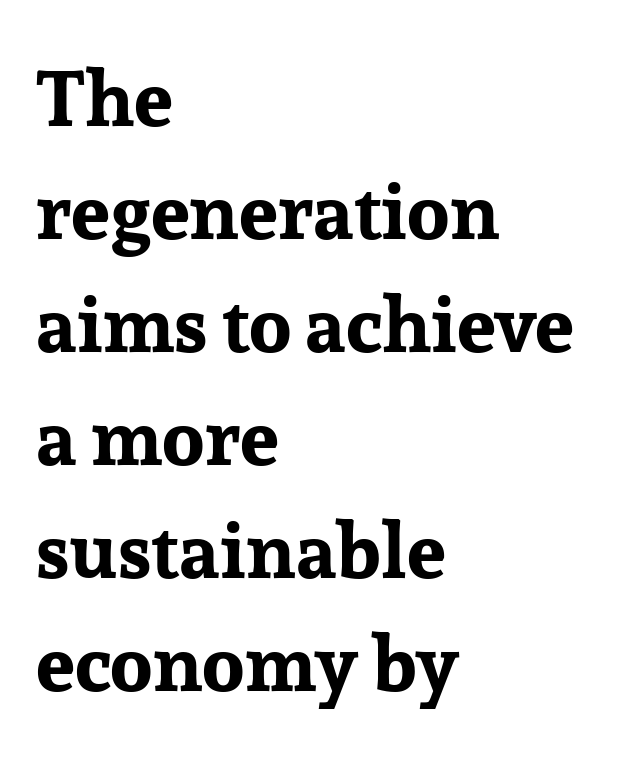
{"serif": "yes", "italic": "no", "bold": "yes", "weight": "bold", "width": "normal", "stroke_contrast": "low", "x_height": "medium", "monospaced": "no", "underline": "no", "align": "left", "line_spacing": "normal", "line_spacing_ratio": 1.45, "letter_spacing": "normal", "letter_spacing_em": 0.0, "glyph_px": 78}
